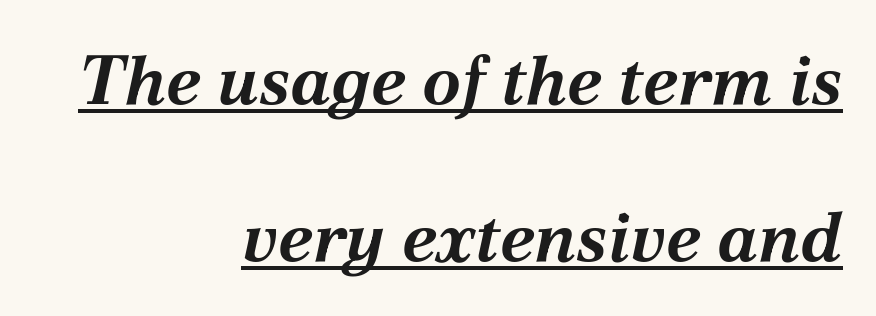
{"italic": "yes", "lean": "right", "slant_degrees": 12, "bold": "yes", "weight": "bold", "width": "normal", "stroke_contrast": "medium", "x_height": "medium", "monospaced": "no", "underline": "yes", "align": "right", "line_spacing": "loose", "line_spacing_ratio": 2.24, "letter_spacing": "normal", "letter_spacing_em": 0.0, "glyph_px": 70}
